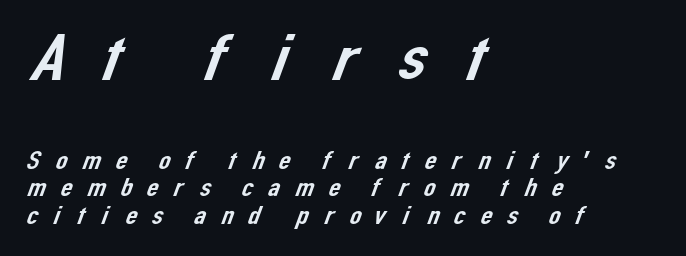
{"serif": "no", "width": "normal", "stroke_contrast": "low", "x_height": "medium", "monospaced": "no", "underline": "no", "align": "left", "line_spacing": "tight", "line_spacing_ratio": 1.05, "letter_spacing": "wide", "letter_spacing_em": 0.47, "larger_block": "first", "size_ratio": 2.54, "glyph_px": 66}
